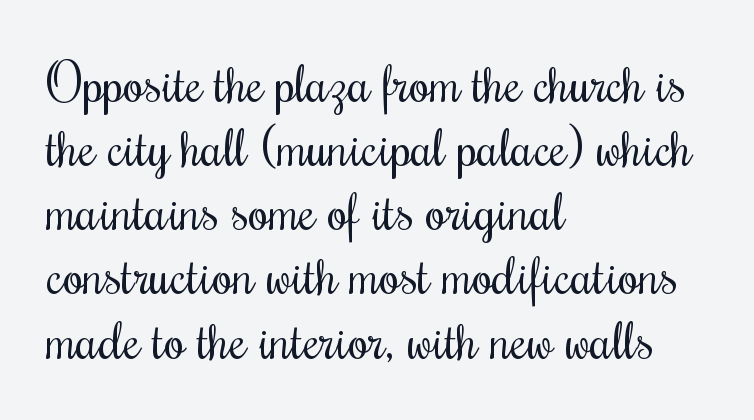
Plain, unruled lines of type. Weight: regular or lighter. Character widths vary here, with narrow letters taking less room than wide ones. Line starts are locked; line ends wander.
